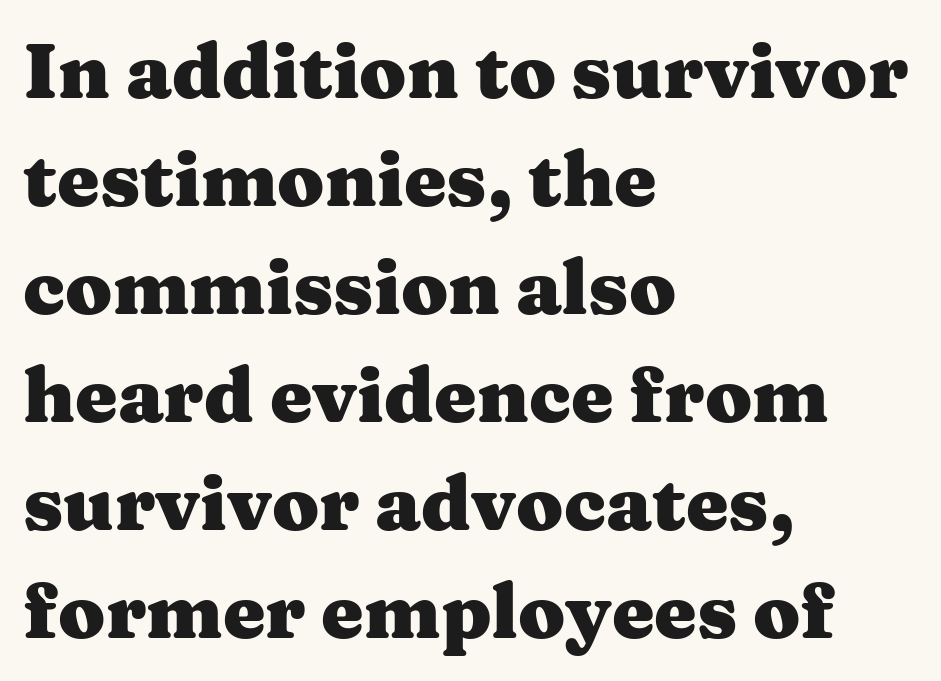
These lines keep a tight, regular rhythm from letter to letter. Thick stems and heavy bowls — unmistakably bold. One glance says typical: line gaps are just what's usual. Horizontally, the lines are justified to the leading edge only. The type sits square on the baseline with zero lean.
